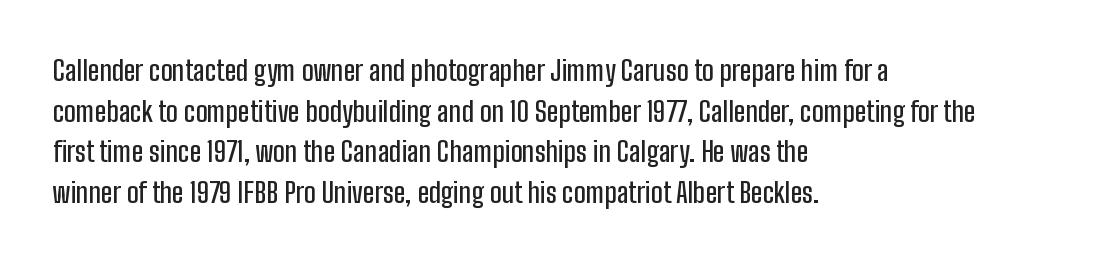
The image shows 28 px condensed sans-serif type, upright; set left-aligned, normal line spacing (1.45x), normal letter spacing, not underlined; low stroke contrast and a medium x-height.
